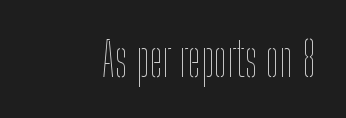
The image shows 47 px thin, condensed type, upright; set right-aligned, normal letter spacing, not underlined; low stroke contrast and a medium x-height.
